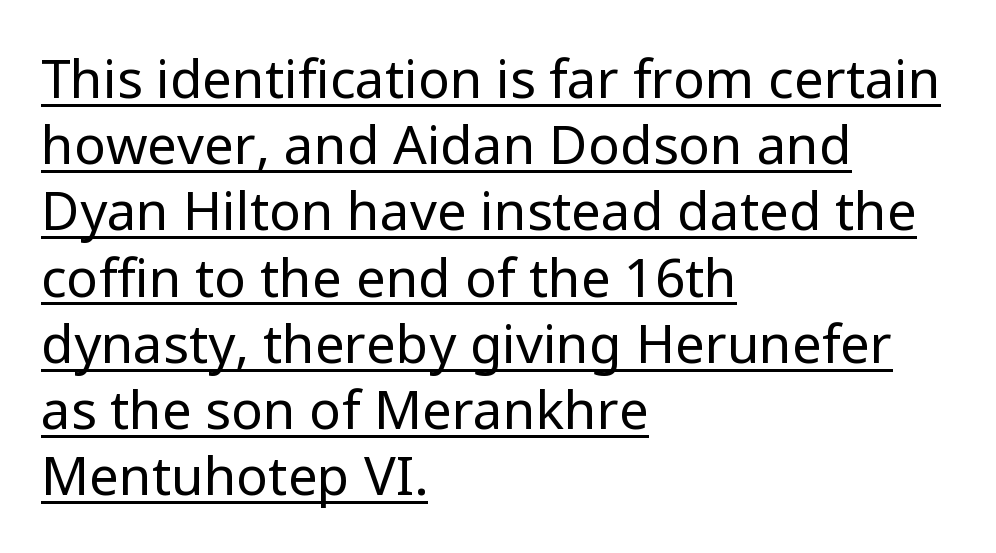
{"serif": "no", "italic": "no", "bold": "no", "weight": "regular", "width": "normal", "stroke_contrast": "low", "x_height": "medium", "monospaced": "no", "underline": "yes", "align": "left", "line_spacing": "normal", "line_spacing_ratio": 1.25, "letter_spacing": "normal", "letter_spacing_em": 0.0, "glyph_px": 53}
